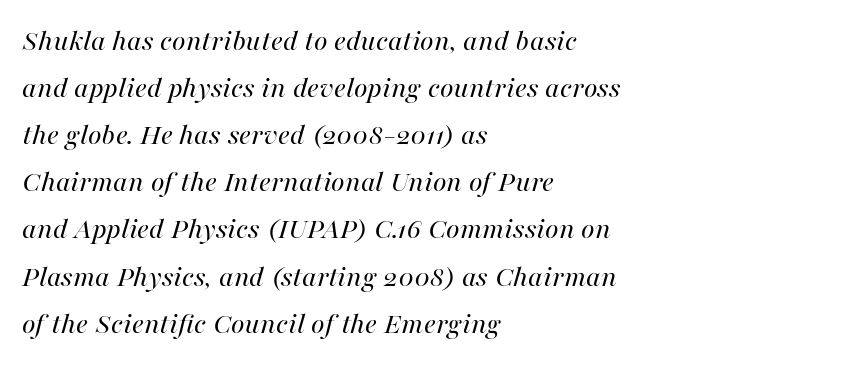
The image shows 31 px regular-weight type, italic (leaning right); set left-aligned, normal line spacing (1.52x), normal letter spacing, not underlined; high stroke contrast and a medium x-height.
